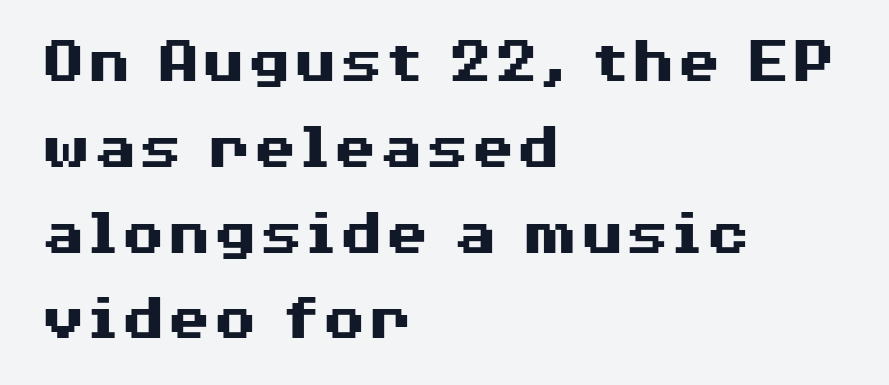
{"serif": "no", "italic": "no", "bold": "yes", "weight": "heavy", "width": "wide", "stroke_contrast": "medium", "x_height": "medium", "monospaced": "no", "underline": "no", "align": "left", "line_spacing": "normal", "line_spacing_ratio": 1.3, "letter_spacing": "normal", "letter_spacing_em": 0.0, "glyph_px": 66}
